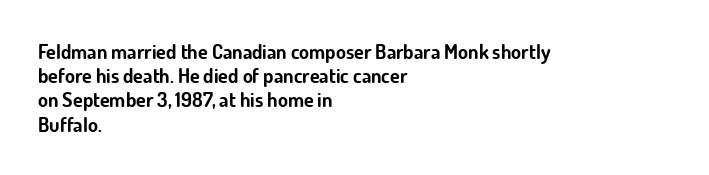
Q: Is the text bold? A: Yes.
Q: Is the text italic (slanted)? A: No, it is upright.
Q: Is the text underlined? A: No.
Q: How is the paragraph aligned? A: Left-aligned.
Q: Is the spacing between letters normal or unusually wide? A: Normal.
